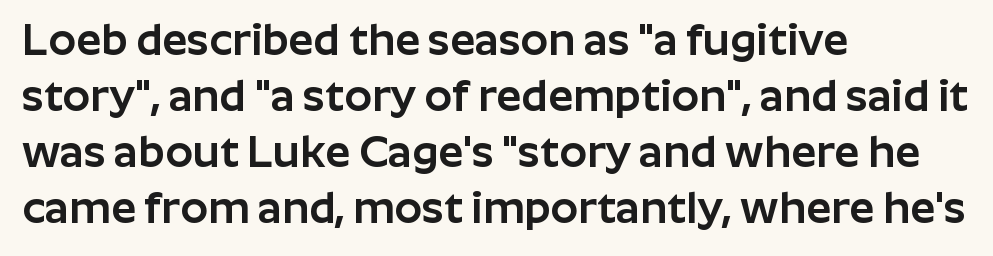
The image shows 44 px sans-serif type, upright; set left-aligned, normal line spacing (1.27x), normal letter spacing, not underlined; low stroke contrast and a medium x-height.
